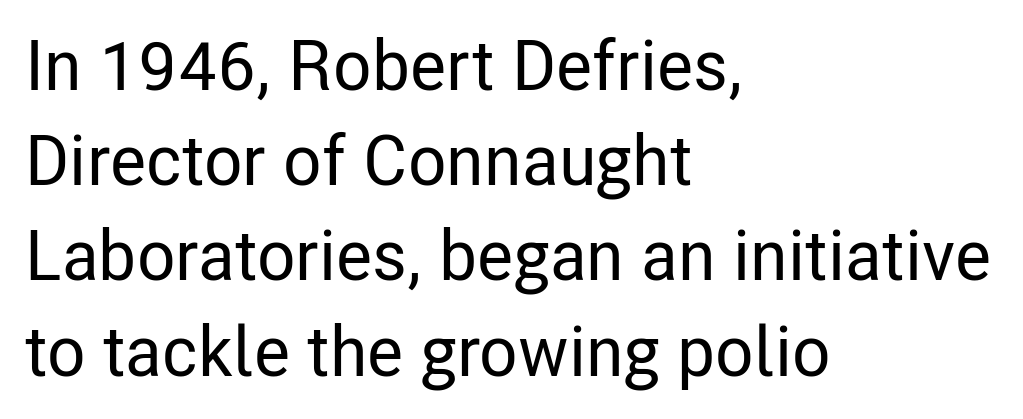
{"serif": "no", "italic": "no", "width": "condensed", "stroke_contrast": "low", "x_height": "medium", "monospaced": "no", "underline": "no", "align": "left", "line_spacing": "normal", "line_spacing_ratio": 1.36, "letter_spacing": "normal", "letter_spacing_em": 0.0, "glyph_px": 70}
